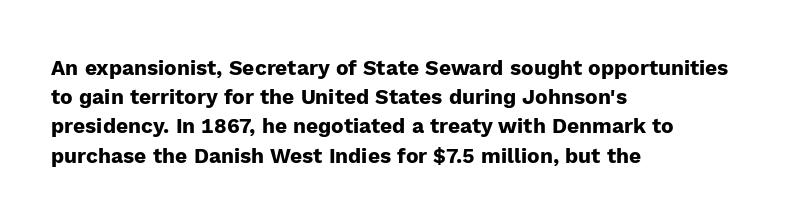
{"italic": "no", "bold": "yes", "underline": "no", "align": "left", "line_spacing": "normal", "line_spacing_ratio": 1.39, "letter_spacing": "normal", "letter_spacing_em": 0.0, "glyph_px": 21}
